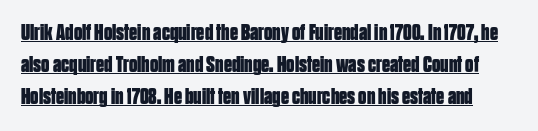
Compared with typical body copy, the letter spacing here is the same. Rows of type keep a routine distance in the vertical direction. The typography opts for an upright posture over an oblique one. Heavy-handed strokes throughout: this text is bold.
